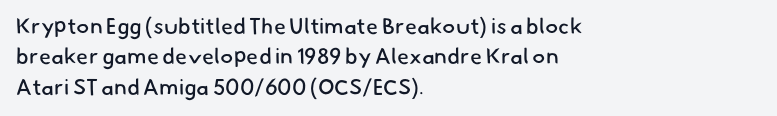
Q: Is the text bold? A: No.
Q: Is the text underlined? A: No.
Q: How is the paragraph aligned? A: Left-aligned.
Q: Is the spacing between letters normal or unusually wide? A: Normal.
Q: Is the spacing between lines tight, normal or loose? A: Normal.
